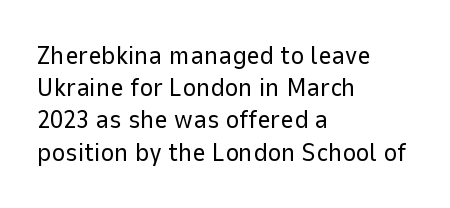
Q: Is the text bold? A: No.
Q: Is the text italic (slanted)? A: No, it is upright.
Q: Is the text underlined? A: No.
Q: How is the paragraph aligned? A: Left-aligned.
Q: Is the spacing between letters normal or unusually wide? A: Normal.
